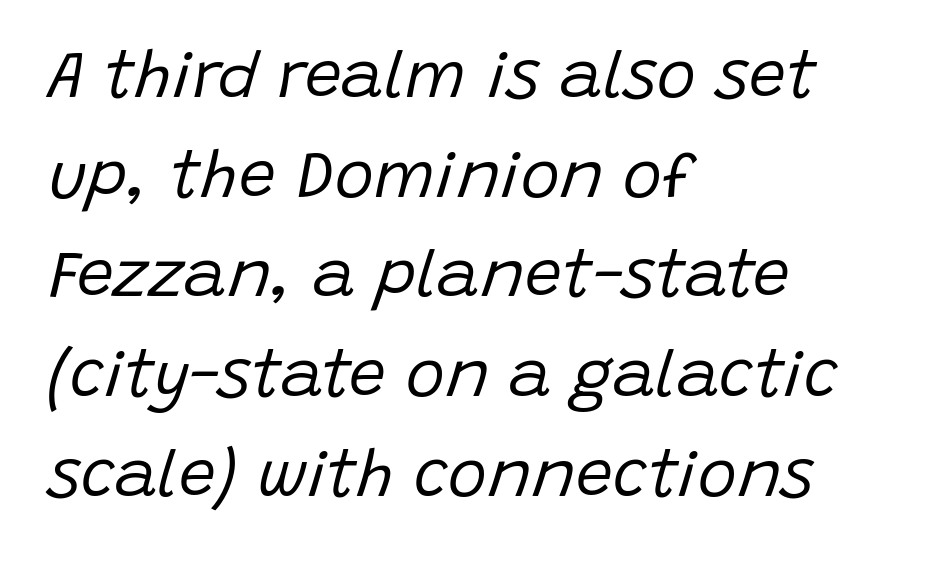
Q: Is the text bold? A: No.
Q: Is the text italic (slanted)? A: Yes, it leans right by about 15 degrees.
Q: Is the text underlined? A: No.
Q: How is the paragraph aligned? A: Left-aligned.
Q: Is the spacing between letters normal or unusually wide? A: Normal.
Q: Is the spacing between lines tight, normal or loose? A: Normal.
Q: Width (condensed, normal, or wide)? A: Normal.
Q: Stroke contrast? A: Low.
Q: x-height? A: Large.
Q: Monospaced? A: No.
